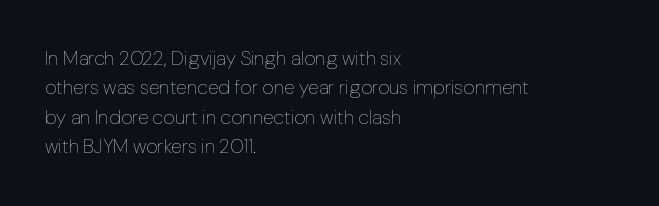
The image shows 20 px text type, upright; set left-aligned, normal line spacing (1.47x), normal letter spacing, not underlined.
